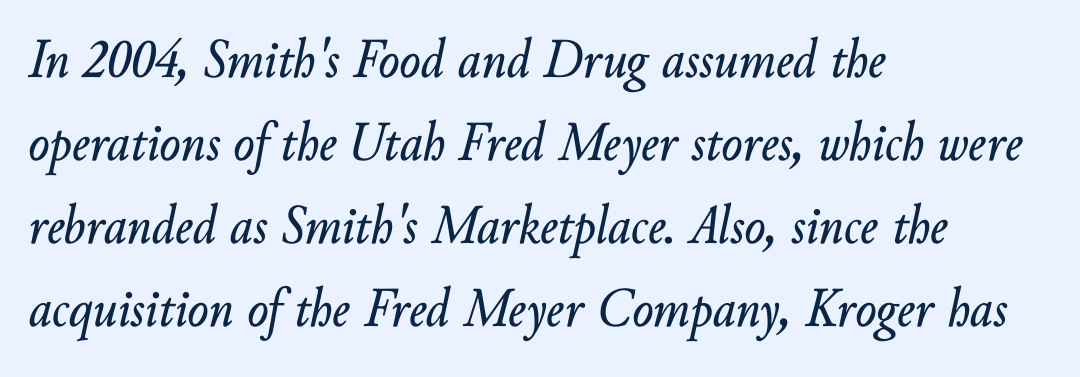
Q: Is the text italic (slanted)? A: Yes, it leans right by about 10 degrees.
Q: Is the text underlined? A: No.
Q: How is the paragraph aligned? A: Left-aligned.
Q: Is the spacing between letters normal or unusually wide? A: Normal.
Q: Is the spacing between lines tight, normal or loose? A: Normal.
Q: Width (condensed, normal, or wide)? A: Normal.
Q: Stroke contrast? A: Low.
Q: x-height? A: Small.
Q: Monospaced? A: No.
